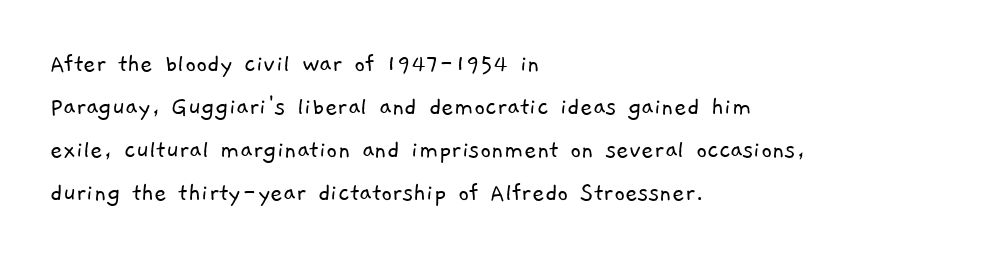
{"bold": "no", "underline": "no", "align": "left", "line_spacing": "normal", "line_spacing_ratio": 1.59, "letter_spacing": "normal", "letter_spacing_em": 0.0, "glyph_px": 27}
